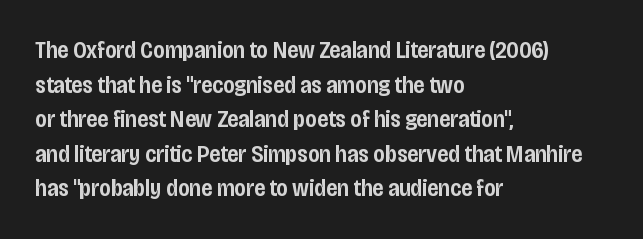
Q: Is the text bold? A: Semi-bold.
Q: Is the text italic (slanted)? A: No, it is upright.
Q: Is the text underlined? A: No.
Q: How is the paragraph aligned? A: Left-aligned.
Q: Is the spacing between letters normal or unusually wide? A: Normal.
Q: Is the spacing between lines tight, normal or loose? A: Normal.
